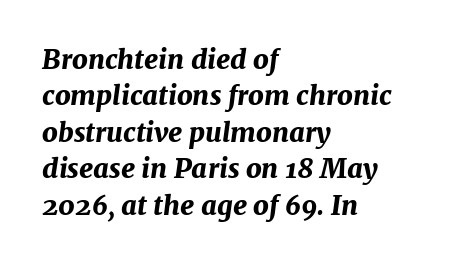
Q: Is the text bold? A: Yes.
Q: Is the text italic (slanted)? A: Yes, it leans right by about 7 degrees.
Q: Is the text underlined? A: No.
Q: How is the paragraph aligned? A: Left-aligned.
Q: Is the spacing between letters normal or unusually wide? A: Normal.
Q: Is the spacing between lines tight, normal or loose? A: Normal.
